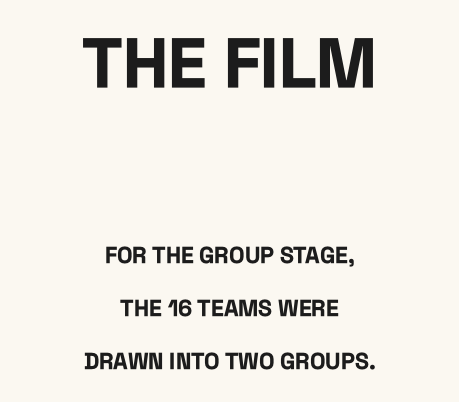
Q: Is the text bold? A: Yes.
Q: Is the text italic (slanted)? A: No, it is upright.
Q: Is the typeface a serif or a sans-serif typeface? A: Sans-serif.
Q: Is the text underlined? A: No.
Q: How is the paragraph aligned? A: Centered.
Q: Is the spacing between letters normal or unusually wide? A: Normal.
Q: Is the spacing between lines tight, normal or loose? A: Loose.
Q: Which block of text is set in a larger size, the first (top) or the second (bottom)? A: The first (top) one.
Q: Width (condensed, normal, or wide)? A: Condensed.
Q: Stroke contrast? A: Low.
Q: x-height? A: Large.
Q: Monospaced? A: No.
